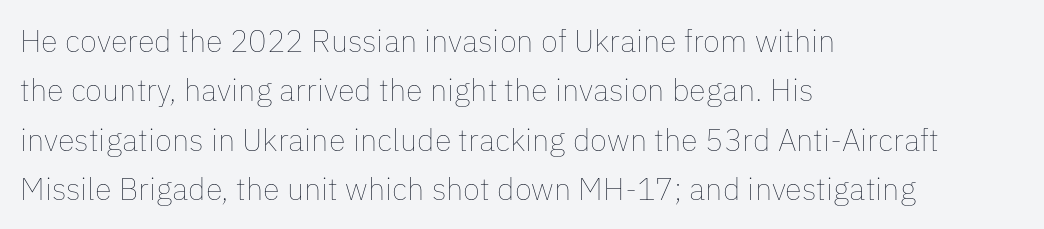
Q: Is the text bold? A: No.
Q: Is the text italic (slanted)? A: No, it is upright.
Q: Is the text underlined? A: No.
Q: How is the paragraph aligned? A: Left-aligned.
Q: Is the spacing between letters normal or unusually wide? A: Normal.
Q: Is the spacing between lines tight, normal or loose? A: Normal.
Q: Width (condensed, normal, or wide)? A: Normal.
Q: Stroke contrast? A: Low.
Q: x-height? A: Medium.
Q: Monospaced? A: No.
